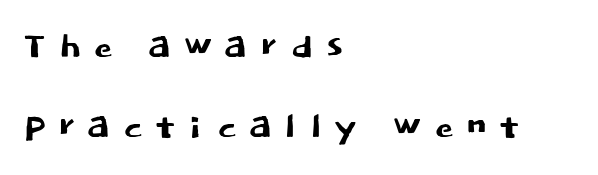
The image shows 48 px sans-serif type, upright; set left-aligned, normal line spacing (1.66x), unusually wide letter spacing (+0.23 em), not underlined; low stroke contrast and a large x-height.
